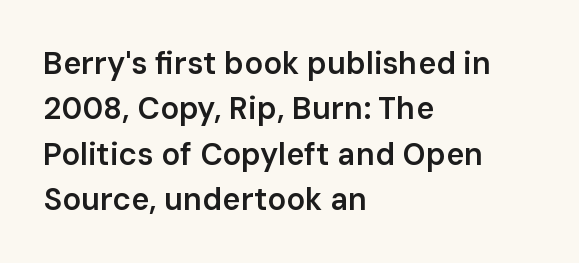
Successive baselines arrive at the customary interval. Is there any slant? The stems are plumb. Decoration check: the copy has no underline. Serif or sans? Sans — the stroke terminals are bare. A typesetter would call this zero additional tracking.
